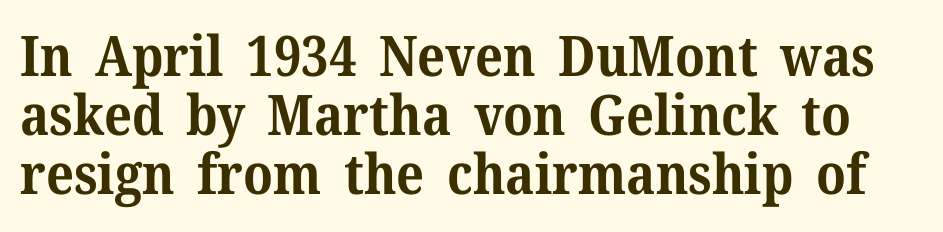
Vertical strokes here are truly vertical. A full-strength bold gives these letters their thick strokes. This block would grow much taller if given ordinary leading; it's compressed now. Bare-footed words on every line. Look at the tracking — it's just the regular setting, nothing added. Does the type have serifs? Yes, each stem ends in a small foot.
